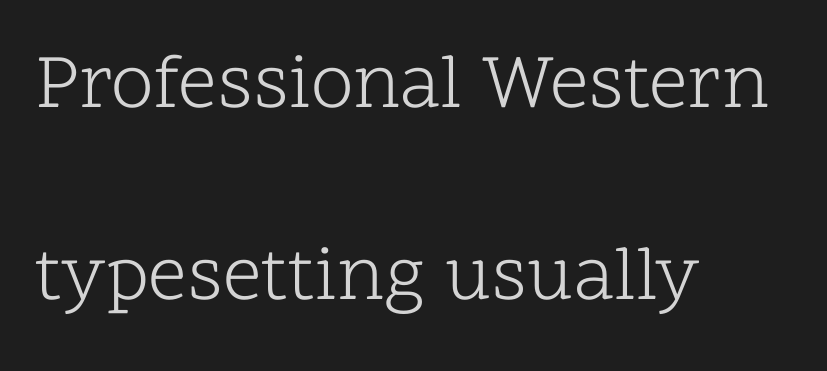
Baseline-to-baseline distance is far greater than the letter height. Posture: upright roman. The specimen omits any rule beneath the text block's lines. Alignment: flush left. The strokes carry an ordinary text weight at most.
